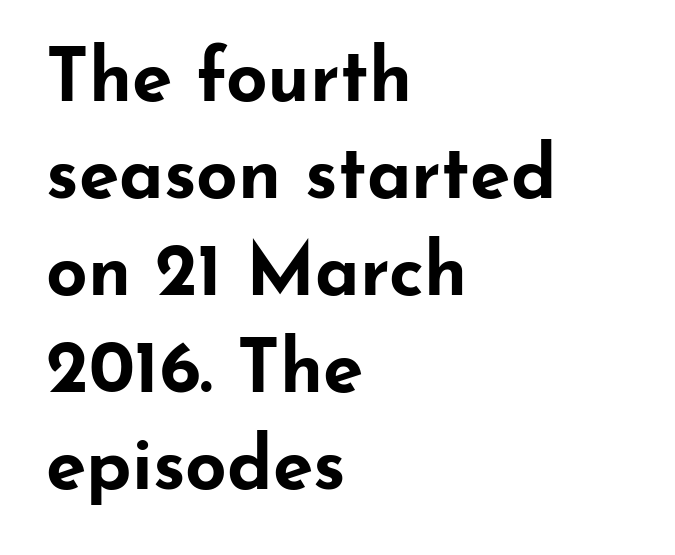
{"serif": "no", "italic": "no", "bold": "yes", "weight": "bold", "width": "wide", "stroke_contrast": "low", "x_height": "small", "monospaced": "no", "underline": "no", "align": "left", "line_spacing": "normal", "line_spacing_ratio": 1.33, "letter_spacing": "normal", "letter_spacing_em": 0.0, "glyph_px": 73}
